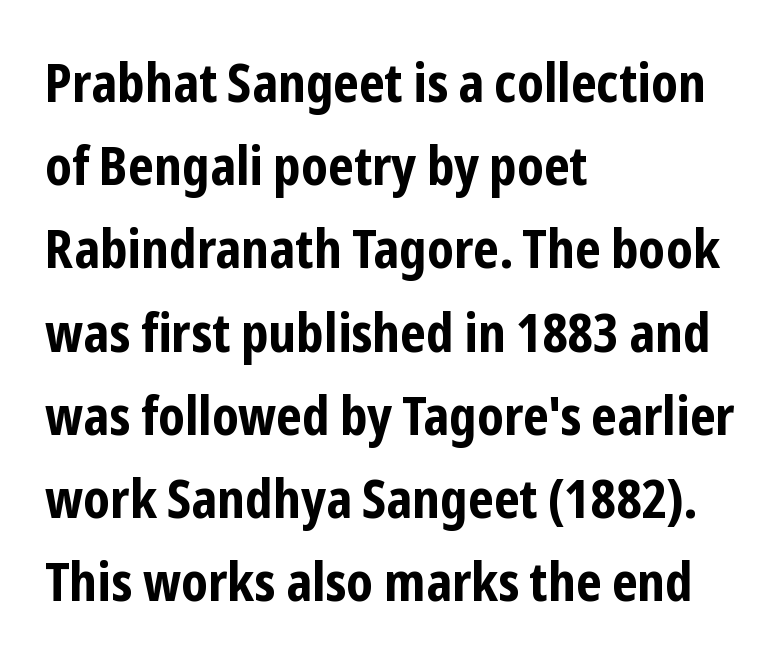
Is the block centered? No — it sits flush against the left margin. Standard letterfit; no display-style spreading of the glyphs. Looks like regular typesetting: each glyph gets only the width it needs. In terms of leading, this rendering sits right in the middle.
